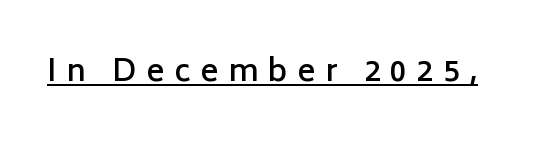
{"serif": "no", "italic": "no", "bold": "semi", "weight": "semibold", "width": "normal", "stroke_contrast": "low", "x_height": "medium", "monospaced": "no", "underline": "yes", "letter_spacing": "wide", "letter_spacing_em": 0.33, "glyph_px": 30}
